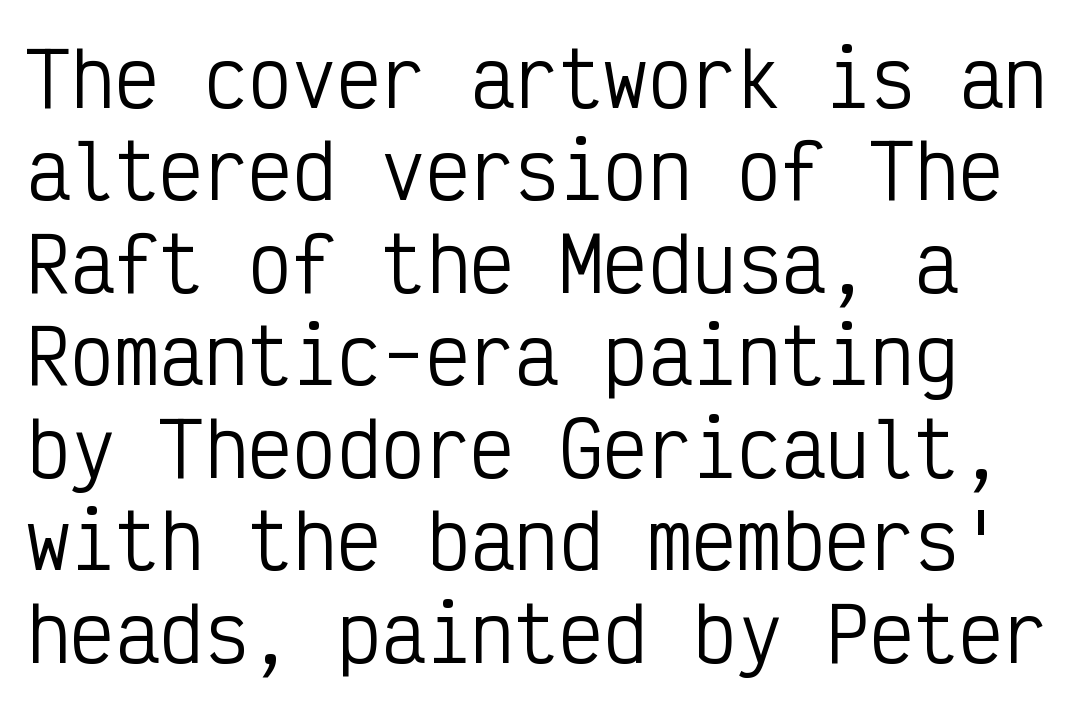
You can tell it's not italic because the verticals are truly vertical. Compared with a typical body face, this is equally light or lighter still. Descenders are the only things crossing below the line. Students, observe: this is what conventionally led text looks like.
